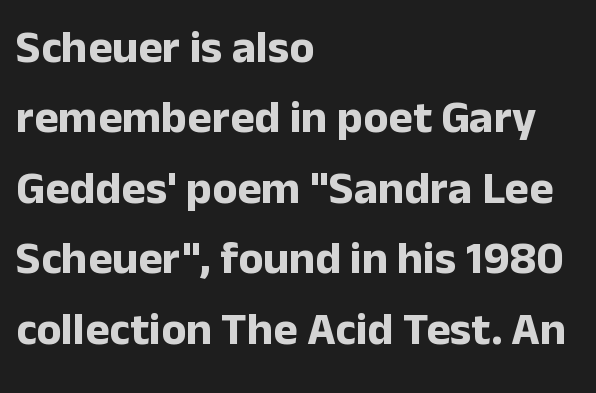
{"serif": "no", "italic": "no", "bold": "yes", "weight": "bold", "width": "normal", "stroke_contrast": "low", "x_height": "medium", "monospaced": "no", "underline": "no", "align": "left", "line_spacing": "normal", "line_spacing_ratio": 1.53, "letter_spacing": "normal", "letter_spacing_em": 0.0, "glyph_px": 46}
